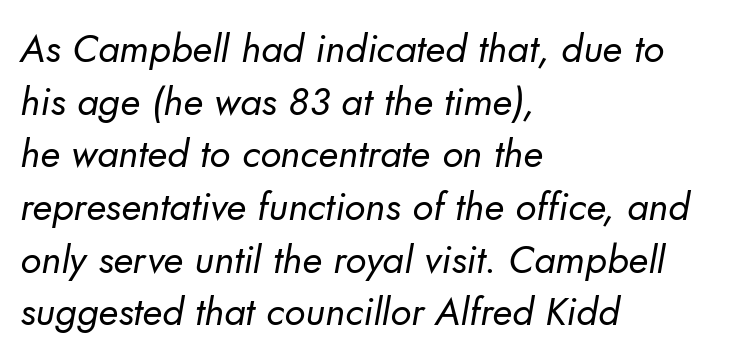
The typesetter chose a ragged-right arrangement here. Regular leading. This is sans-serif lettering, the kind often seen on screens and signage. Underlining? Definitely not there. Here the glyphs are tracked normally, forming tight word shapes. Heaviness? Minimal to ordinary, like unemphasized prose.
